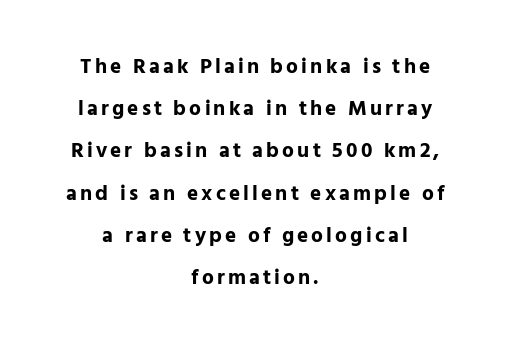
The image shows 21 px bold type, upright; set centered, loose line spacing (2.01x), not underlined.
